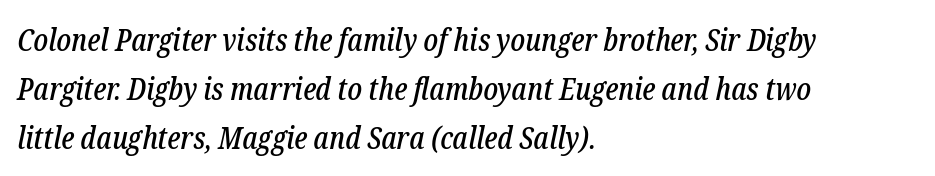
{"serif": "yes", "italic": "yes", "lean": "right", "slant_degrees": 12, "width": "condensed", "stroke_contrast": "low", "x_height": "medium", "monospaced": "no", "underline": "no", "align": "left", "line_spacing": "normal", "line_spacing_ratio": 1.58, "letter_spacing": "normal", "letter_spacing_em": 0.0, "glyph_px": 31}
